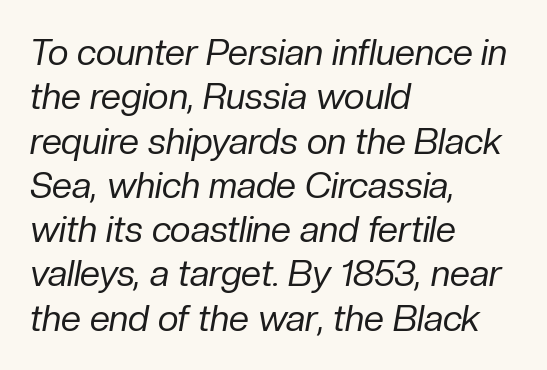
{"italic": "yes", "lean": "right", "slant_degrees": 10, "bold": "no", "weight": "regular", "width": "normal", "stroke_contrast": "low", "x_height": "medium", "monospaced": "no", "underline": "no", "align": "left", "line_spacing_ratio": 1.23, "letter_spacing": "normal", "letter_spacing_em": 0.0, "glyph_px": 36}
